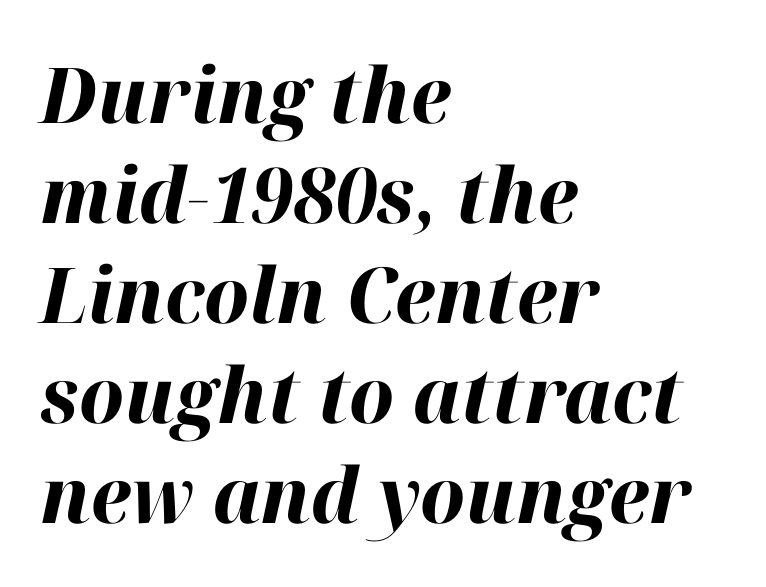
Q: Is the text bold? A: Yes.
Q: Is the text italic (slanted)? A: Yes, it leans right by about 12 degrees.
Q: Is the text underlined? A: No.
Q: How is the paragraph aligned? A: Left-aligned.
Q: Is the spacing between letters normal or unusually wide? A: Normal.
Q: Is the spacing between lines tight, normal or loose? A: Normal.
Q: Width (condensed, normal, or wide)? A: Normal.
Q: Stroke contrast? A: High.
Q: x-height? A: Medium.
Q: Monospaced? A: No.
